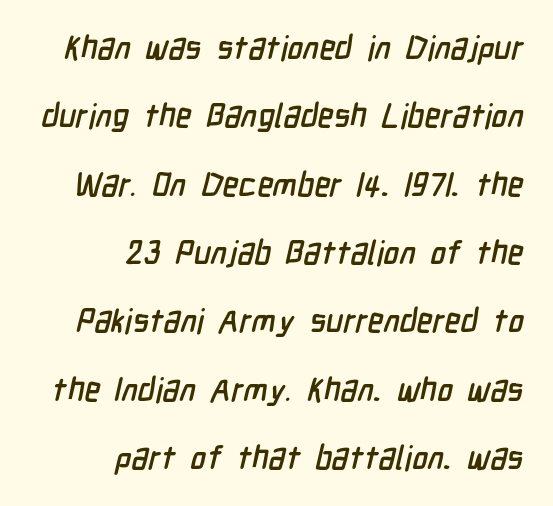
What stands out about the letter spacing? Nothing — it is the standard amount. One glance says open: line gaps are wider than usual. Nobody drew a line under any word here. Varying glyph widths throughout — classic text-font behaviour. Font category for this specimen: sans-serif.
